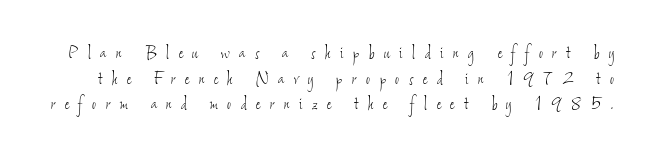
The image shows 21 px text type; set line spacing 1.22x, unusually wide letter spacing (+0.46 em), not underlined.
